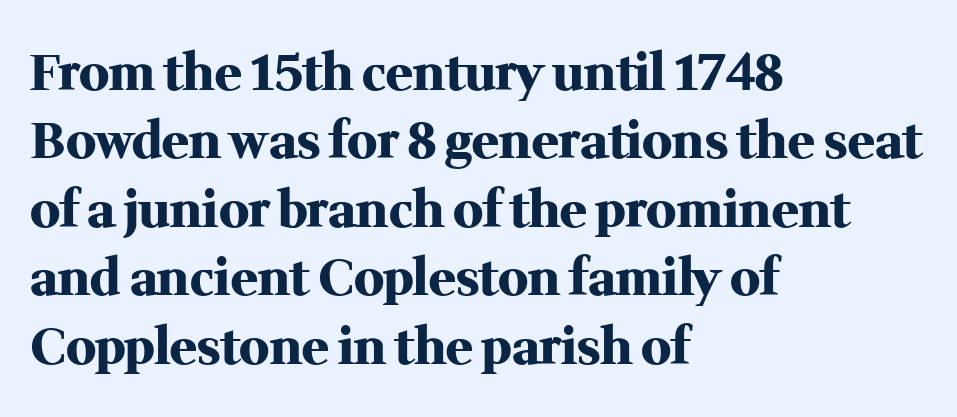
No word sits above an underline. Compared with typical body copy, the letter spacing here is the same. Stroke thickness is high; the sample reads as a true bold. Unlike a clean sans, this face finishes its strokes with serifs. A classic flush-left, rag-right setting is used for this passage.
